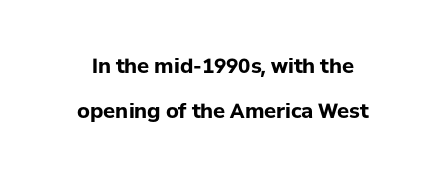
{"italic": "no", "bold": "yes", "underline": "no", "line_spacing": "loose", "line_spacing_ratio": 2.23, "letter_spacing": "normal", "letter_spacing_em": 0.0, "glyph_px": 20}
